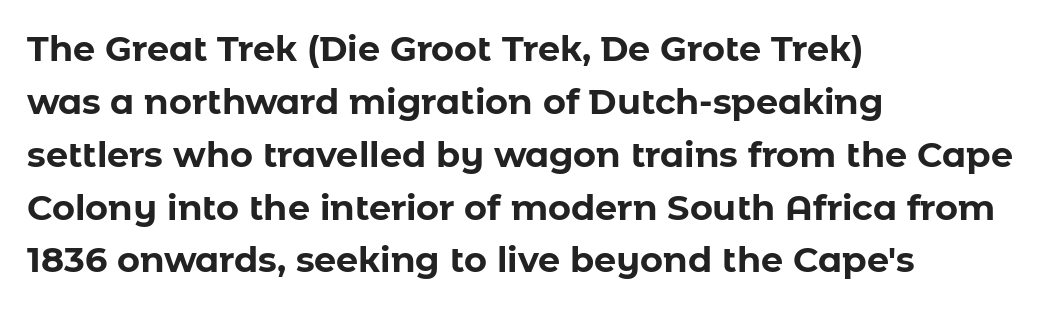
{"serif": "no", "italic": "no", "bold": "yes", "weight": "bold", "width": "normal", "stroke_contrast": "low", "x_height": "medium", "monospaced": "no", "underline": "no", "align": "left", "line_spacing": "normal", "line_spacing_ratio": 1.51, "letter_spacing": "normal", "letter_spacing_em": 0.0, "glyph_px": 35}
